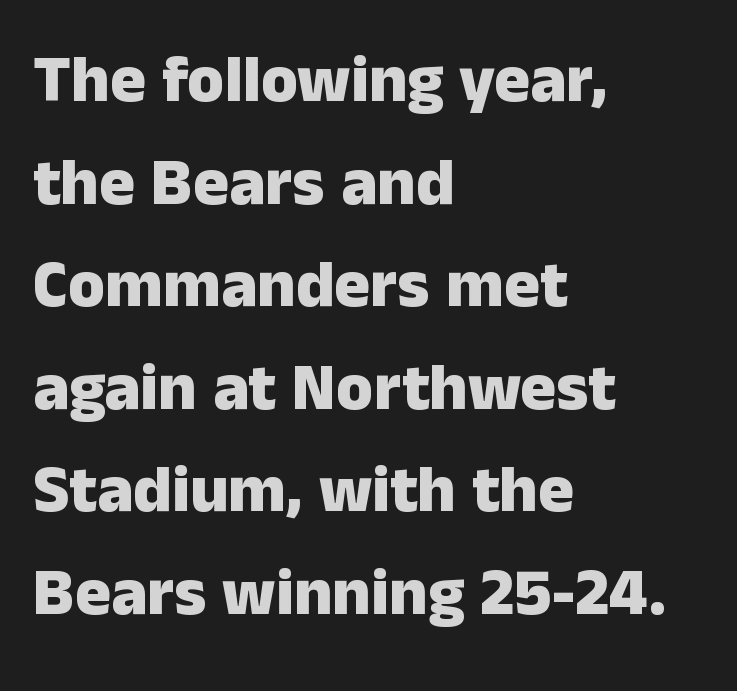
{"serif": "no", "italic": "no", "bold": "yes", "weight": "heavy", "width": "normal", "stroke_contrast": "low", "x_height": "medium", "monospaced": "no", "underline": "no", "align": "left", "line_spacing": "normal", "line_spacing_ratio": 1.53, "letter_spacing": "normal", "letter_spacing_em": 0.0, "glyph_px": 67}
